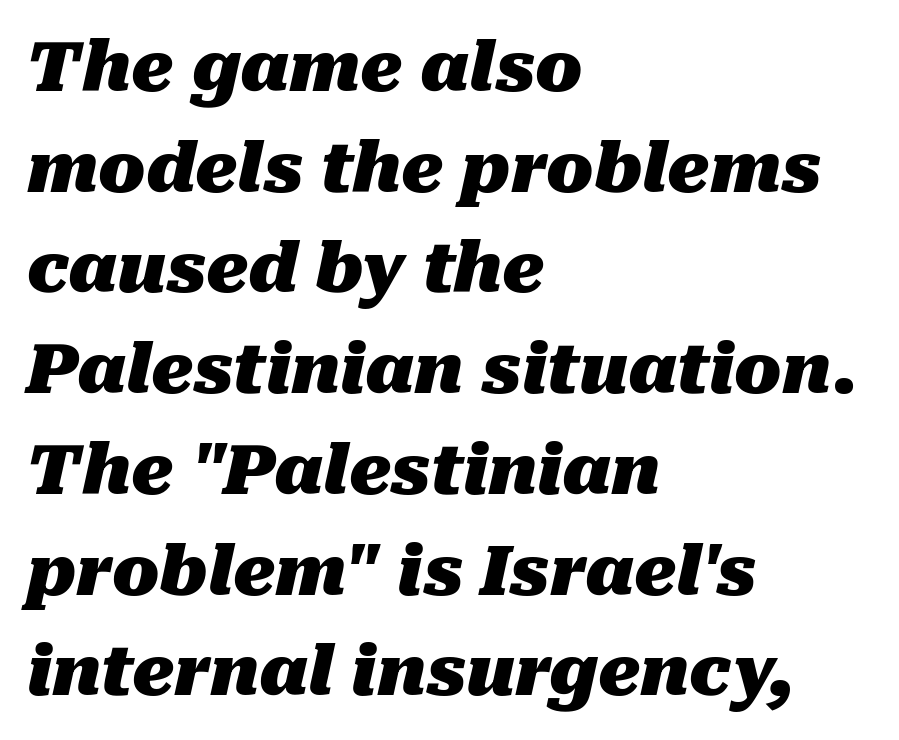
The image shows 69 px heavy type, italic (leaning right); set left-aligned, normal line spacing (1.46x), normal letter spacing, not underlined; medium stroke contrast and a medium x-height.
